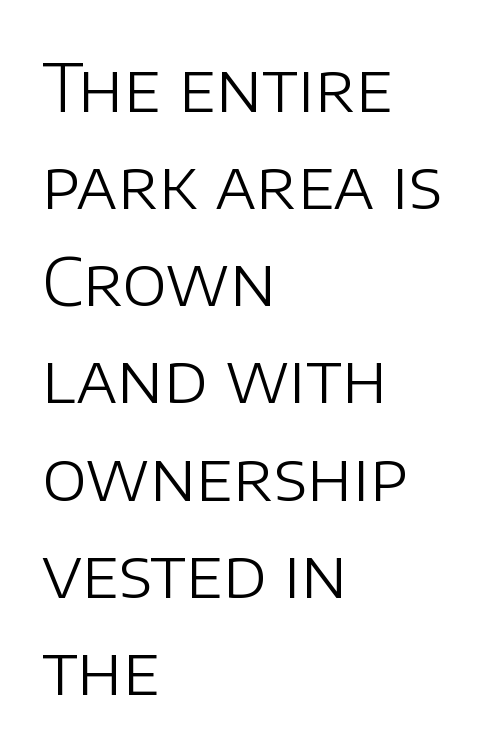
{"serif": "no", "italic": "no", "bold": "no", "weight": "light", "width": "normal", "stroke_contrast": "low", "x_height": "large", "monospaced": "no", "underline": "no", "align": "left", "line_spacing": "normal", "line_spacing_ratio": 1.45, "letter_spacing": "normal", "letter_spacing_em": 0.0, "glyph_px": 67}
